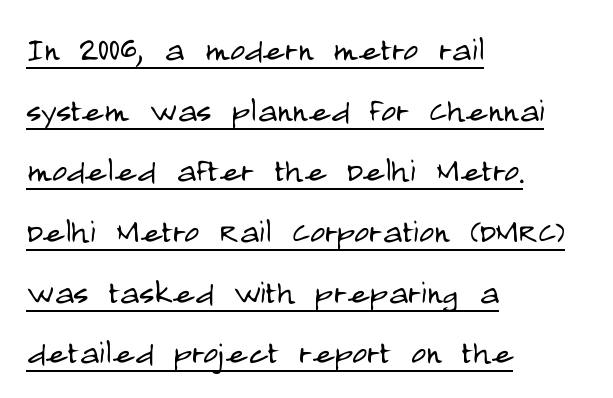
The image shows 41 px light, condensed sans-serif type, upright; set left-aligned, normal line spacing (1.48x), normal letter spacing, underlined; low stroke contrast and a large x-height.
